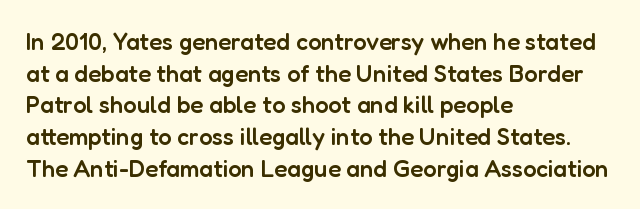
Slightly chunky letters — semibold, I'd say, not full bold. Letter spacing: default. The string is rendered with underlining switched off. Does the leading feel generous? No, just average. These lines are set flush left with a ragged right edge. The letters stand upright; this is a roman face.
